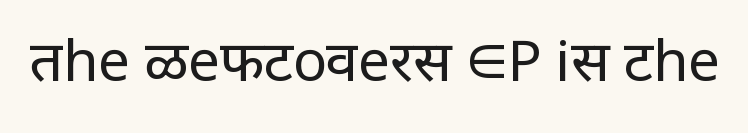
The image shows 57 px regular-weight sans-serif type, upright; set normal letter spacing, not underlined; low stroke contrast and a large x-height.
